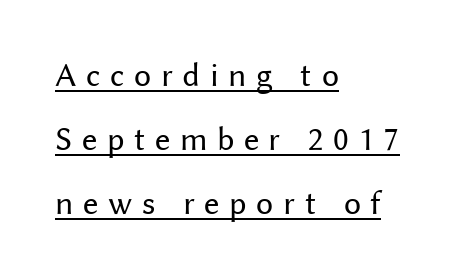
{"serif": "no", "italic": "no", "bold": "no", "weight": "regular", "width": "normal", "stroke_contrast": "medium", "x_height": "medium", "monospaced": "no", "underline": "yes", "align": "left", "line_spacing_ratio": 1.88, "letter_spacing": "wide", "letter_spacing_em": 0.28, "glyph_px": 34}
